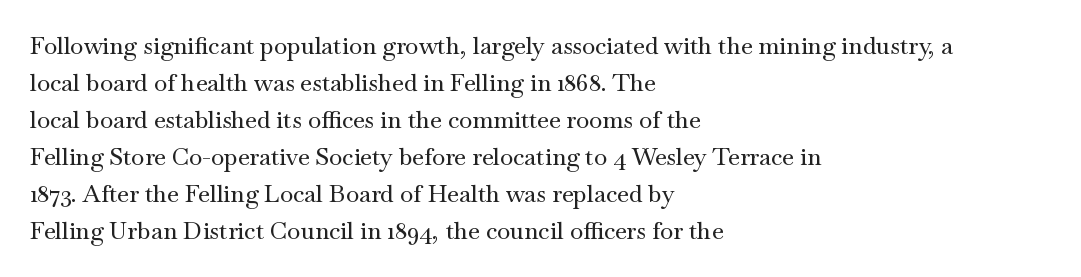
The image shows 24 px text type, upright; set left-aligned, normal line spacing (1.54x), normal letter spacing, not underlined.
